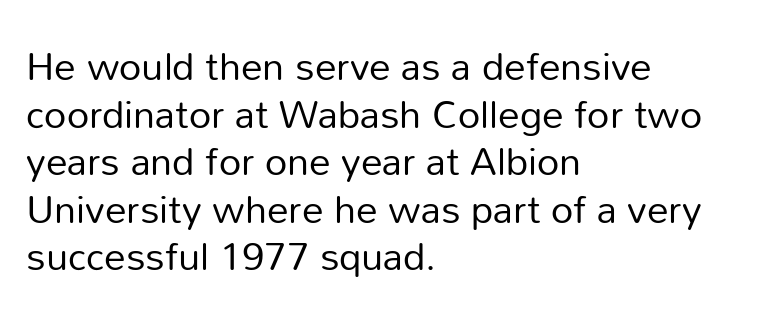
Which margin do the lines hug? The left one — the right edge is uneven. Characters remain perfectly vertical along every line. In terms of letterspacing, this is plain default setting. Think standard paragraph weight, or any step lighter than that. Type without underlining.
